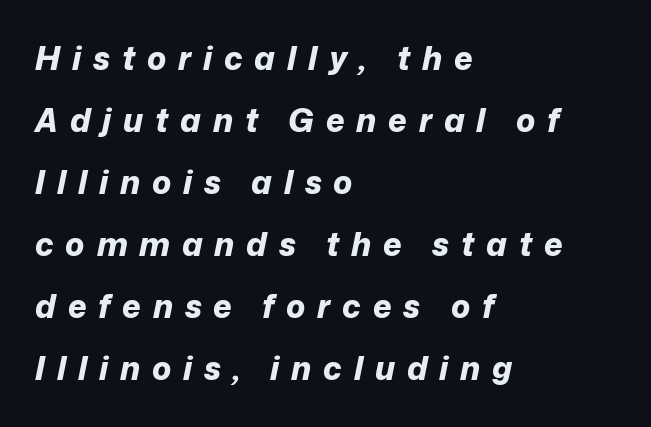
Q: Is the text bold? A: Yes.
Q: Is the text italic (slanted)? A: Yes, it leans right by about 12 degrees.
Q: Is the text underlined? A: No.
Q: How is the paragraph aligned? A: Left-aligned.
Q: Is the spacing between letters normal or unusually wide? A: Unusually wide.
Q: Is the spacing between lines tight, normal or loose? A: Loose.
Q: Width (condensed, normal, or wide)? A: Normal.
Q: Stroke contrast? A: Low.
Q: x-height? A: Medium.
Q: Monospaced? A: No.
